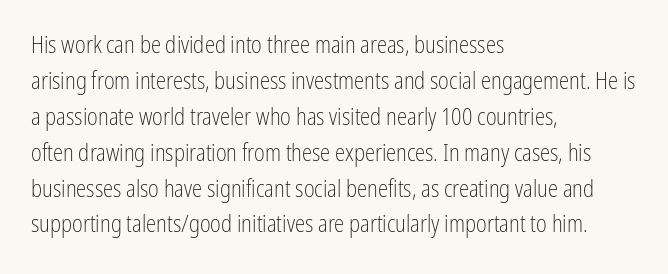
Q: Is the text bold? A: No.
Q: Is the text italic (slanted)? A: No, it is upright.
Q: Is the text underlined? A: No.
Q: How is the paragraph aligned? A: Left-aligned.
Q: Is the spacing between letters normal or unusually wide? A: Normal.
Q: Is the spacing between lines tight, normal or loose? A: Normal.
